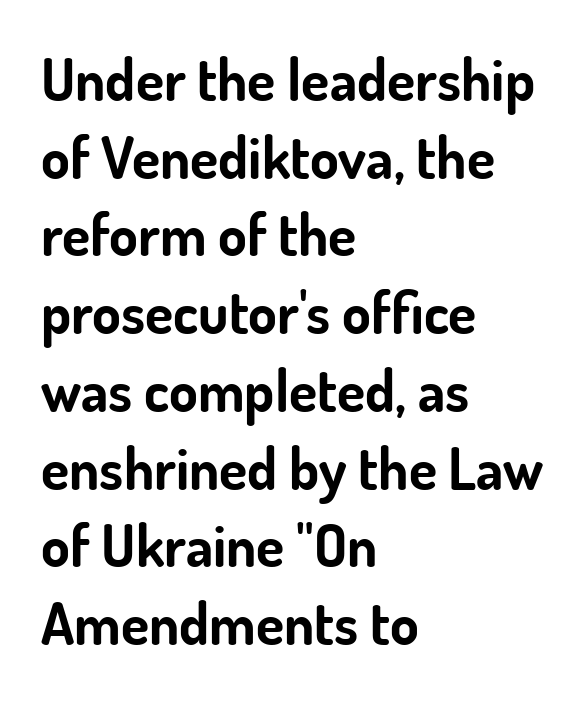
The image shows 58 px bold sans-serif type, upright; set left-aligned, normal line spacing (1.34x), normal letter spacing, not underlined; low stroke contrast and a small x-height.
